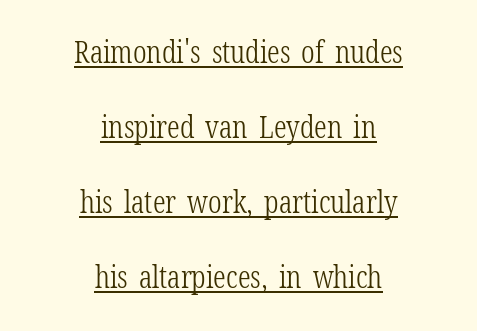
The image shows 31 px light, condensed serif type, upright; set centered, loose line spacing (2.42x), normal letter spacing, underlined; low stroke contrast and a medium x-height.
